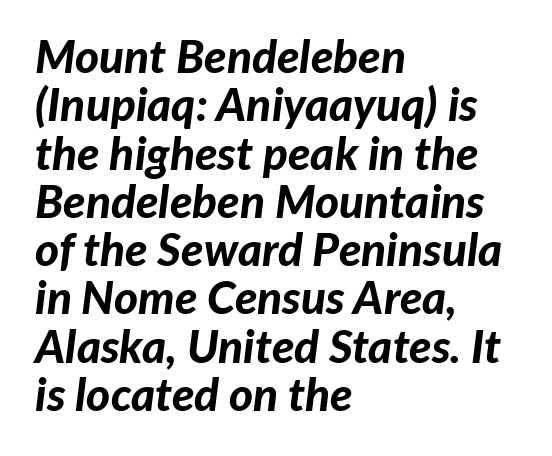
Q: Is the text bold? A: Yes.
Q: Is the text italic (slanted)? A: Yes, it leans right by about 7 degrees.
Q: Is the text underlined? A: No.
Q: How is the paragraph aligned? A: Left-aligned.
Q: Is the spacing between letters normal or unusually wide? A: Normal.
Q: Is the spacing between lines tight, normal or loose? A: Tight.
Q: Width (condensed, normal, or wide)? A: Normal.
Q: Stroke contrast? A: Low.
Q: x-height? A: Medium.
Q: Monospaced? A: No.
